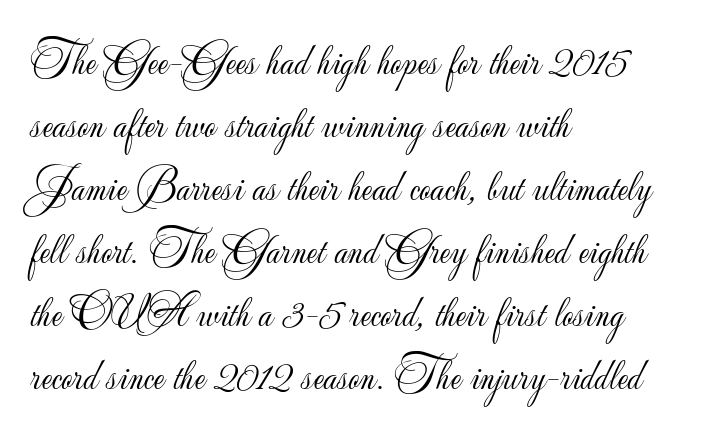
{"serif": "no", "bold": "no", "weight": "light", "width": "normal", "stroke_contrast": "low", "x_height": "small", "monospaced": "no", "underline": "no", "align": "left", "line_spacing": "normal", "line_spacing_ratio": 1.43, "letter_spacing": "normal", "letter_spacing_em": 0.0, "glyph_px": 44}
